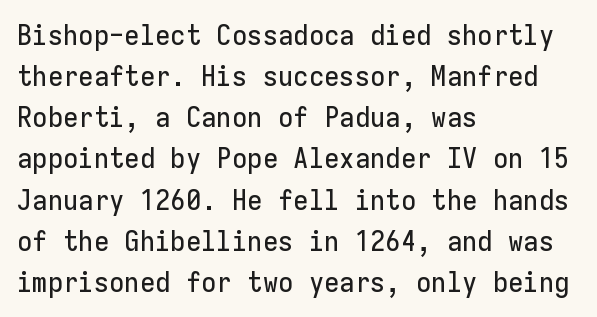
Q: Is the text italic (slanted)? A: No, it is upright.
Q: Is the typeface a serif or a sans-serif typeface? A: Sans-serif.
Q: Is the text underlined? A: No.
Q: How is the paragraph aligned? A: Left-aligned.
Q: Is the spacing between letters normal or unusually wide? A: Normal.
Q: Is the spacing between lines tight, normal or loose? A: Normal.
Q: Width (condensed, normal, or wide)? A: Normal.
Q: Stroke contrast? A: Low.
Q: x-height? A: Medium.
Q: Monospaced? A: Yes.
